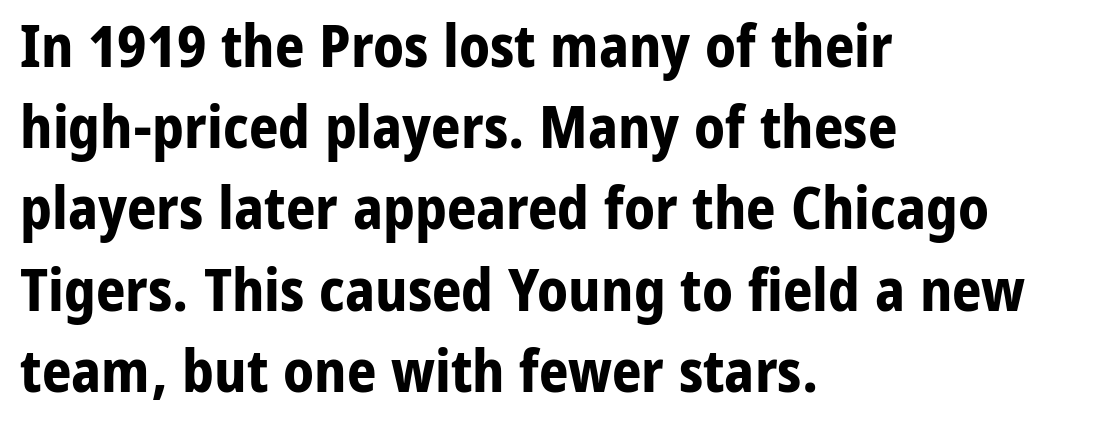
Q: Is the text bold? A: Yes.
Q: Is the text italic (slanted)? A: No, it is upright.
Q: Is the typeface a serif or a sans-serif typeface? A: Sans-serif.
Q: Is the text underlined? A: No.
Q: How is the paragraph aligned? A: Left-aligned.
Q: Is the spacing between letters normal or unusually wide? A: Normal.
Q: Is the spacing between lines tight, normal or loose? A: Normal.
Q: Width (condensed, normal, or wide)? A: Normal.
Q: Stroke contrast? A: Low.
Q: x-height? A: Medium.
Q: Monospaced? A: No.
